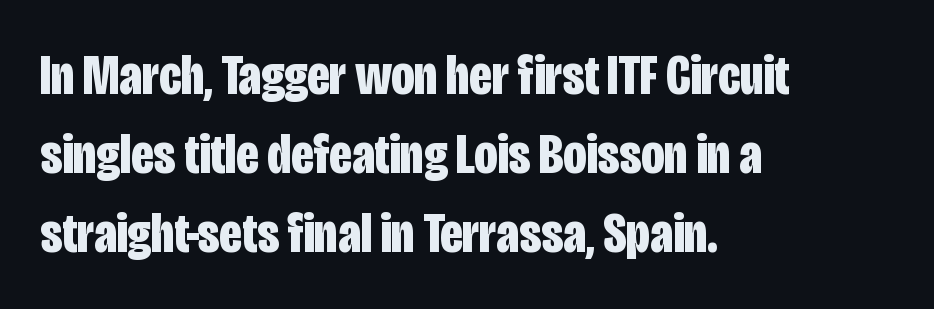
The image shows 57 px bold, condensed sans-serif type, upright; set left-aligned, normal line spacing (1.39x), normal letter spacing, not underlined; low stroke contrast and a large x-height.
